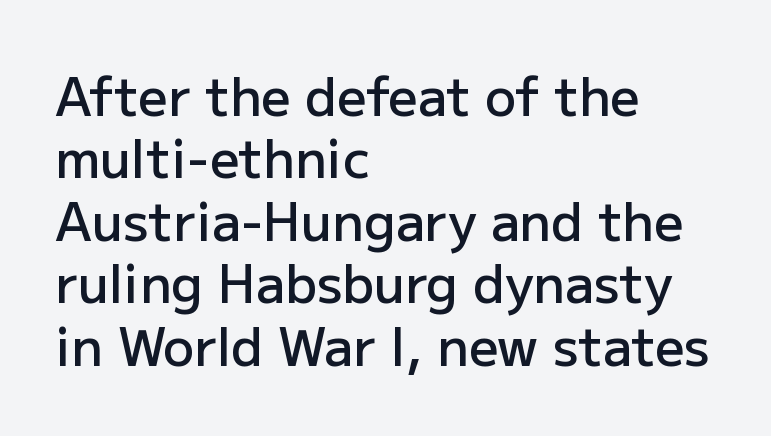
The image shows 52 px semibold sans-serif type, upright; set left-aligned, line spacing 1.2x, normal letter spacing, not underlined; low stroke contrast and a medium x-height.
